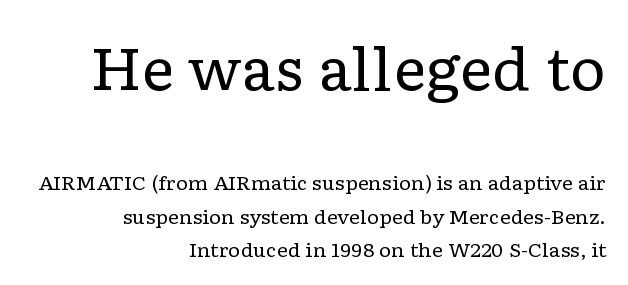
The image shows 57 px regular-weight, wide serif type, upright; set right-aligned, line spacing 1.75x, normal letter spacing, not underlined; the first (top) block is 3.0x larger; low stroke contrast and a medium x-height.
